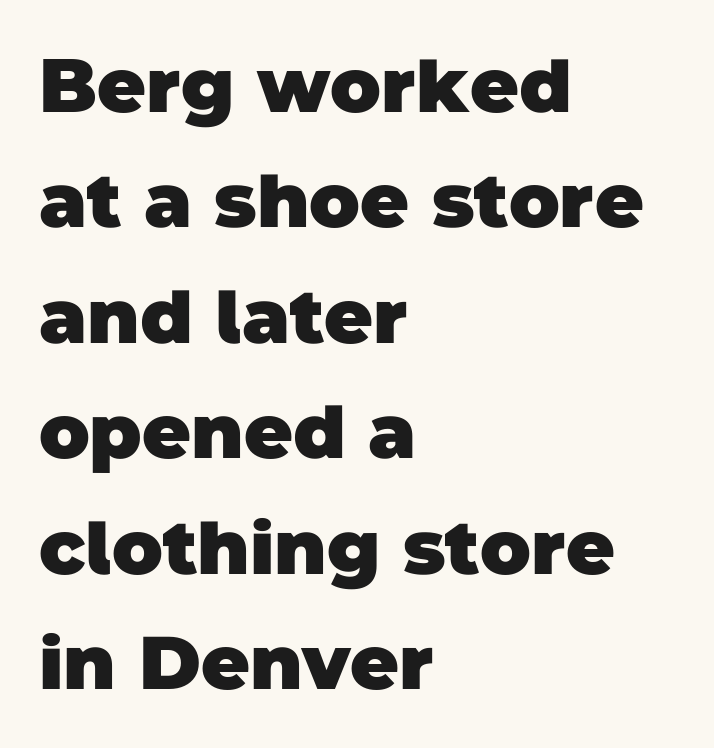
{"serif": "no", "bold": "yes", "weight": "heavy", "width": "normal", "stroke_contrast": "low", "x_height": "large", "monospaced": "no", "underline": "no", "align": "left", "line_spacing": "normal", "line_spacing_ratio": 1.54, "letter_spacing": "normal", "letter_spacing_em": 0.0, "glyph_px": 75}
